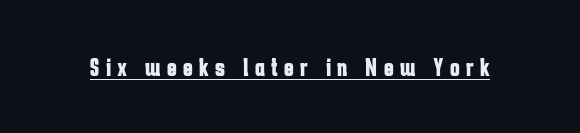
{"italic": "no", "bold": "yes", "underline": "yes", "letter_spacing": "wide", "letter_spacing_em": 0.25, "glyph_px": 26}
